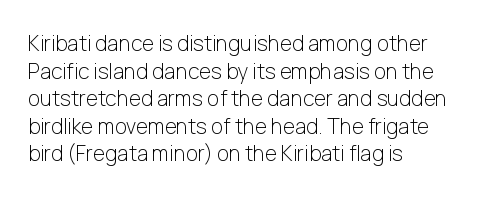
{"italic": "no", "bold": "no", "underline": "no", "align": "left", "line_spacing": "normal", "line_spacing_ratio": 1.31, "letter_spacing": "normal", "letter_spacing_em": 0.0, "glyph_px": 21}
